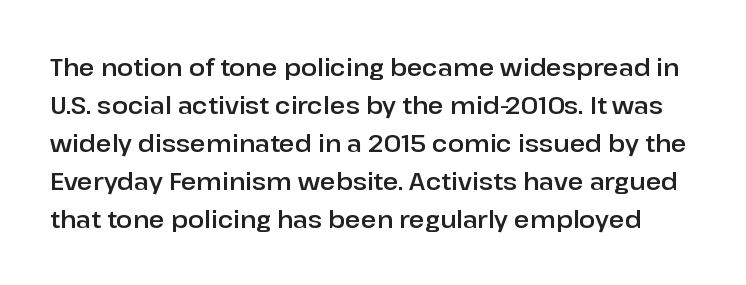
The image shows 24 px text type, upright; set normal line spacing (1.58x), normal letter spacing, not underlined.
